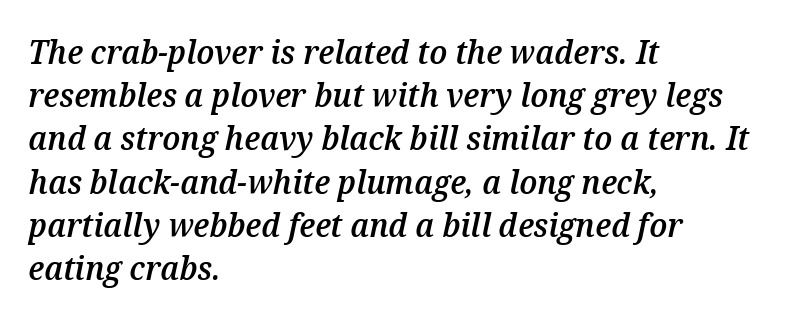
Q: Is the text bold? A: Semi-bold.
Q: Is the text italic (slanted)? A: Yes, it leans right by about 12 degrees.
Q: Is the text underlined? A: No.
Q: How is the paragraph aligned? A: Left-aligned.
Q: Is the spacing between letters normal or unusually wide? A: Normal.
Q: Is the spacing between lines tight, normal or loose? A: Normal.
Q: Width (condensed, normal, or wide)? A: Normal.
Q: Stroke contrast? A: Medium.
Q: x-height? A: Medium.
Q: Monospaced? A: No.
